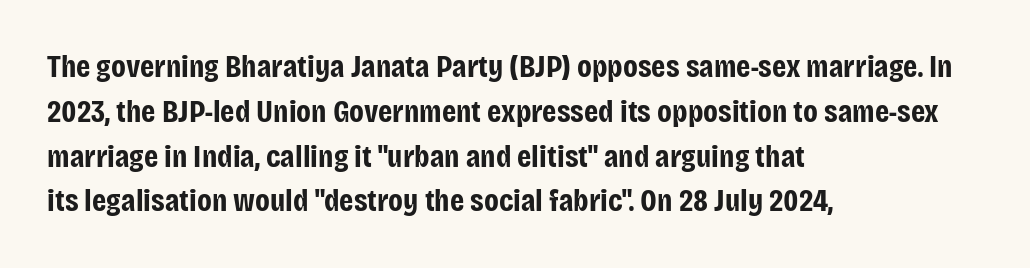
Style check: upright. Standard letterfit; no display-style spreading of the glyphs. Quick note: underline off. This rendering uses left alignment, leaving the right contour irregular.
